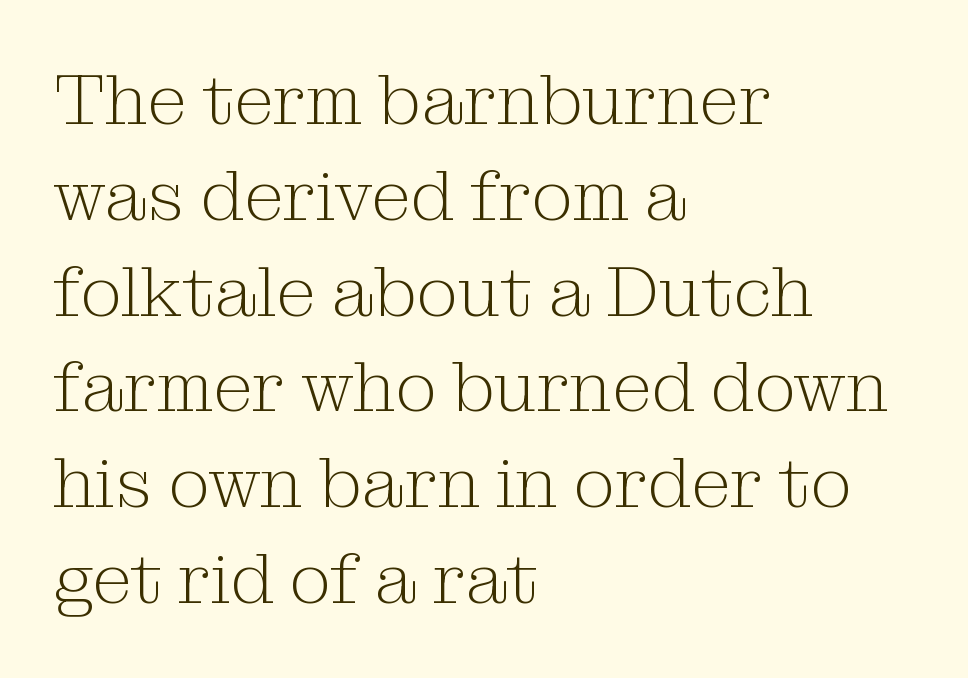
Q: Is the text bold? A: No.
Q: Is the text italic (slanted)? A: No, it is upright.
Q: Is the typeface a serif or a sans-serif typeface? A: Serif.
Q: Is the text underlined? A: No.
Q: How is the paragraph aligned? A: Left-aligned.
Q: Is the spacing between letters normal or unusually wide? A: Normal.
Q: Is the spacing between lines tight, normal or loose? A: Normal.
Q: Width (condensed, normal, or wide)? A: Normal.
Q: Stroke contrast? A: Medium.
Q: x-height? A: Medium.
Q: Monospaced? A: No.
